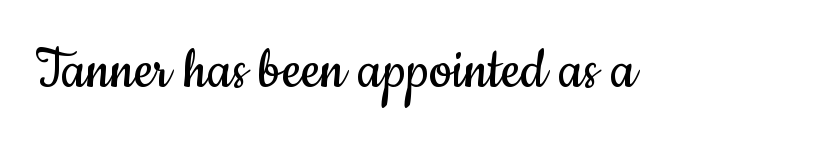
Q: Is the text bold? A: No.
Q: Is the text italic (slanted)? A: Yes.
Q: Is the typeface a serif or a sans-serif typeface? A: Sans-serif.
Q: Is the text underlined? A: No.
Q: Is the spacing between letters normal or unusually wide? A: Normal.
Q: Width (condensed, normal, or wide)? A: Condensed.
Q: Stroke contrast? A: Low.
Q: x-height? A: Small.
Q: Monospaced? A: No.
